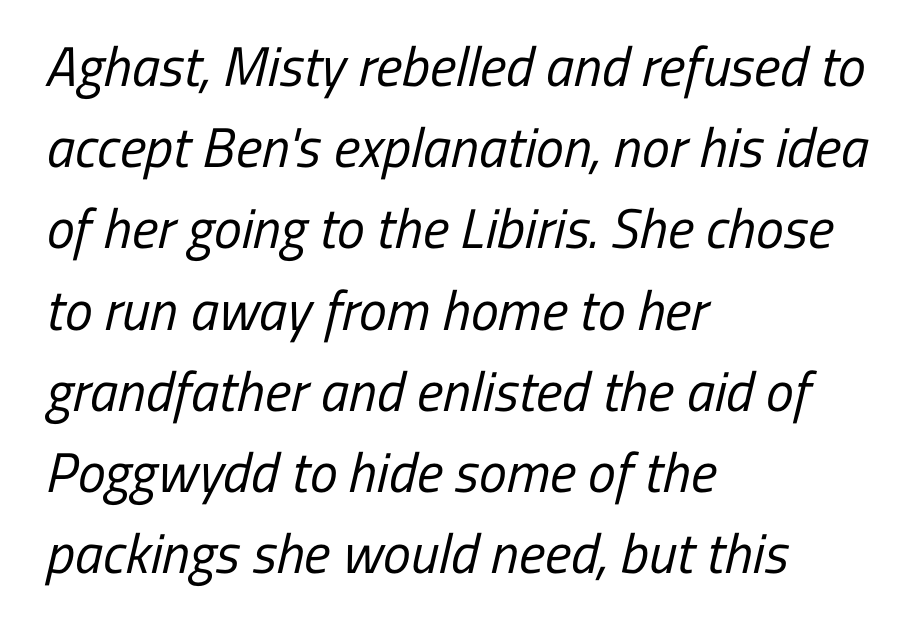
{"serif": "no", "bold": "no", "weight": "regular", "width": "condensed", "stroke_contrast": "low", "x_height": "medium", "monospaced": "no", "underline": "no", "align": "left", "line_spacing": "normal", "line_spacing_ratio": 1.45, "letter_spacing": "normal", "letter_spacing_em": 0.0, "glyph_px": 56}
